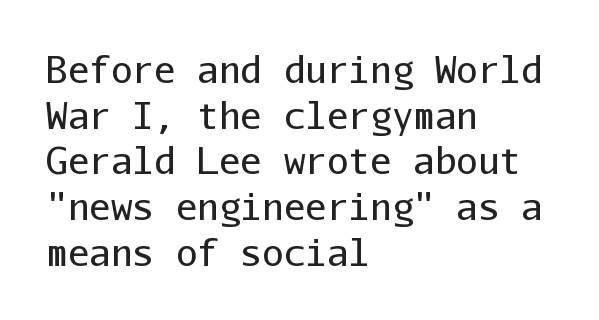
{"serif": "no", "italic": "no", "bold": "no", "weight": "regular", "width": "normal", "stroke_contrast": "low", "x_height": "medium", "monospaced": "yes", "underline": "no", "align": "left", "line_spacing": "normal", "line_spacing_ratio": 1.27, "letter_spacing": "normal", "letter_spacing_em": 0.0, "glyph_px": 36}
